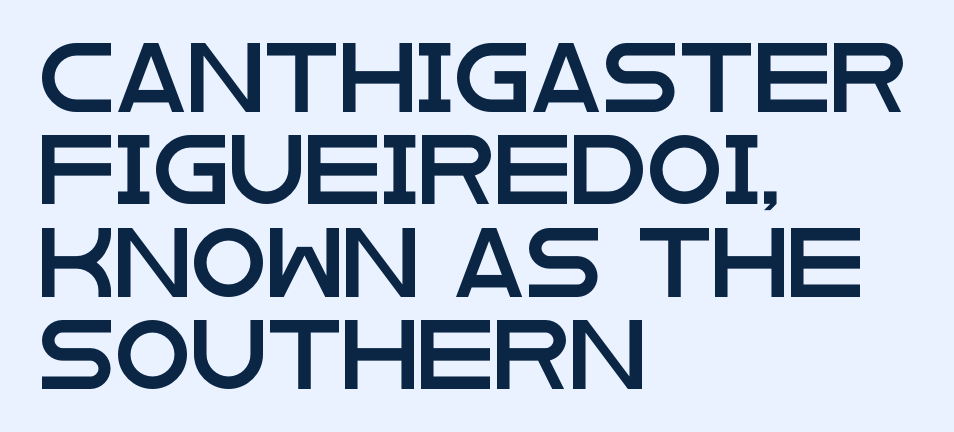
Students, observe: this is what conventionally led text looks like. These lines are rendered in a variable-pitch font. The zone under the glyphs is completely vacant. This rendering uses left alignment, leaving the right contour irregular.
